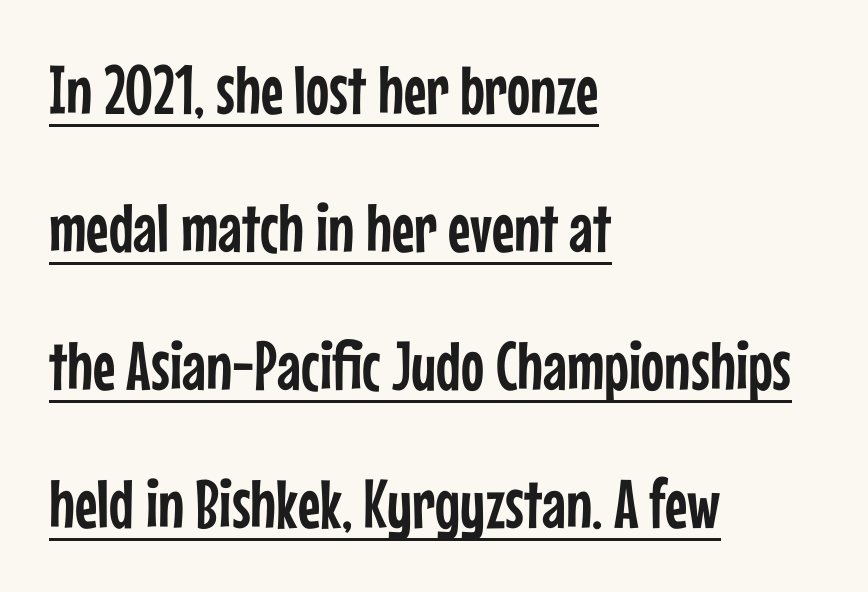
Q: Is the text italic (slanted)? A: No, it is upright.
Q: Is the typeface a serif or a sans-serif typeface? A: Sans-serif.
Q: Is the text underlined? A: Yes.
Q: How is the paragraph aligned? A: Left-aligned.
Q: Is the spacing between letters normal or unusually wide? A: Normal.
Q: Is the spacing between lines tight, normal or loose? A: Loose.
Q: Width (condensed, normal, or wide)? A: Condensed.
Q: Stroke contrast? A: Low.
Q: x-height? A: Medium.
Q: Monospaced? A: No.
